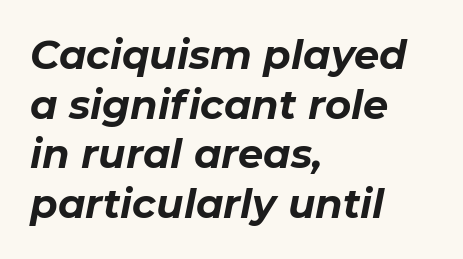
{"italic": "yes", "lean": "right", "slant_degrees": 11, "bold": "yes", "weight": "bold", "width": "normal", "stroke_contrast": "low", "x_height": "medium", "monospaced": "no", "underline": "no", "align": "left", "line_spacing_ratio": 1.24, "letter_spacing": "normal", "letter_spacing_em": 0.0, "glyph_px": 40}
